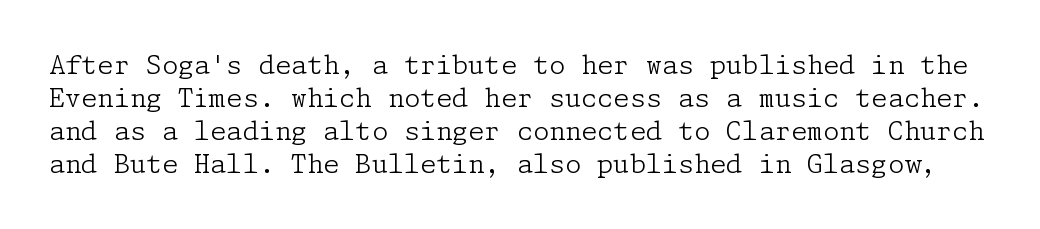
The image shows 26 px text type, upright; set normal line spacing (1.27x), normal letter spacing, not underlined.
